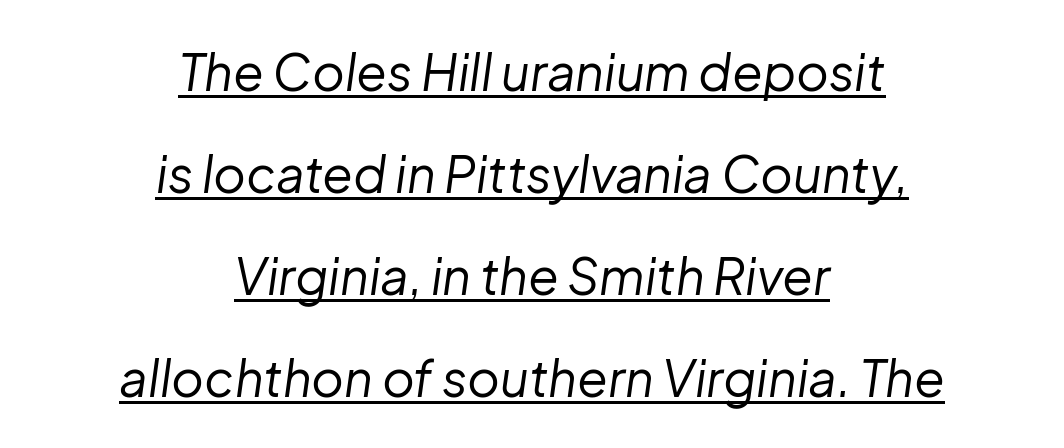
Q: Is the text bold? A: No.
Q: Is the text italic (slanted)? A: Yes, it leans right by about 8 degrees.
Q: Is the text underlined? A: Yes.
Q: How is the paragraph aligned? A: Centered.
Q: Is the spacing between letters normal or unusually wide? A: Normal.
Q: Is the spacing between lines tight, normal or loose? A: Loose.
Q: Width (condensed, normal, or wide)? A: Normal.
Q: Stroke contrast? A: Low.
Q: x-height? A: Medium.
Q: Monospaced? A: No.
